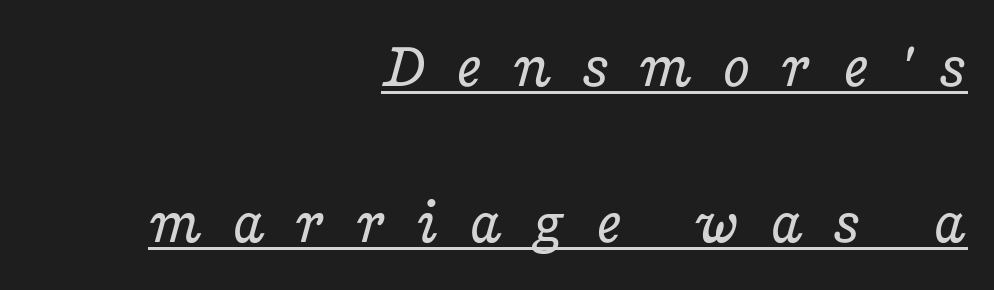
Q: Is the text bold? A: No.
Q: Is the text italic (slanted)? A: Yes, it leans right by about 16 degrees.
Q: Is the typeface a serif or a sans-serif typeface? A: Serif.
Q: Is the text underlined? A: Yes.
Q: How is the paragraph aligned? A: Right-aligned.
Q: Is the spacing between letters normal or unusually wide? A: Unusually wide.
Q: Is the spacing between lines tight, normal or loose? A: Loose.
Q: Width (condensed, normal, or wide)? A: Wide.
Q: Stroke contrast? A: Low.
Q: x-height? A: Medium.
Q: Monospaced? A: No.
